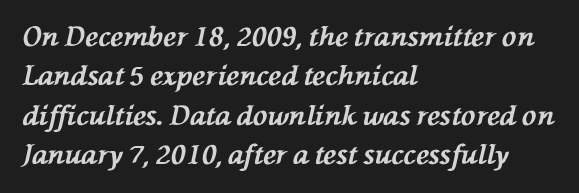
{"italic": "yes", "lean": "left", "slant_degrees": 76, "bold": "yes", "underline": "no", "align": "left", "line_spacing": "normal", "line_spacing_ratio": 1.46, "letter_spacing": "normal", "letter_spacing_em": 0.0, "glyph_px": 27}
